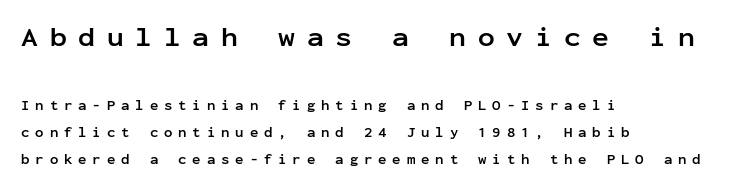
{"serif": "no", "italic": "no", "bold": "yes", "weight": "semibold", "width": "normal", "stroke_contrast": "low", "x_height": "medium", "monospaced": "yes", "underline": "no", "align": "left", "line_spacing": "loose", "line_spacing_ratio": 1.92, "letter_spacing": "wide", "letter_spacing_em": 0.42, "larger_block": "first", "size_ratio": 2.0, "glyph_px": 28}
